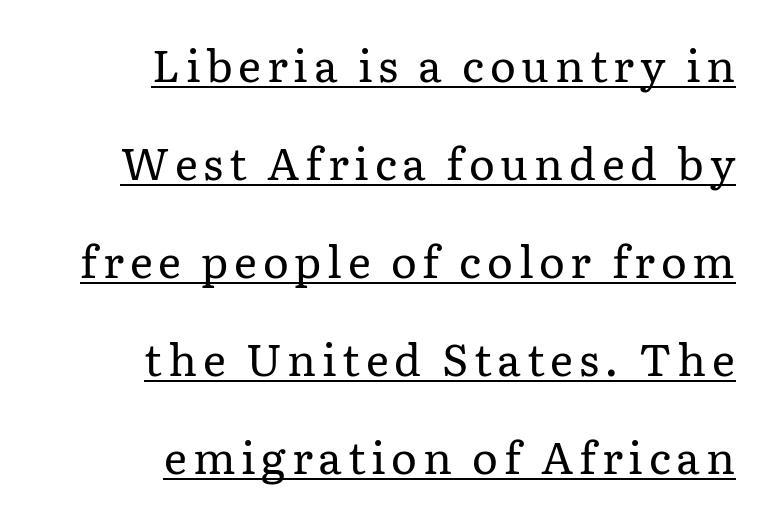
{"serif": "yes", "italic": "no", "bold": "no", "weight": "regular", "width": "normal", "stroke_contrast": "low", "x_height": "medium", "monospaced": "no", "underline": "yes", "align": "right", "line_spacing": "loose", "line_spacing_ratio": 2.23, "glyph_px": 44}
